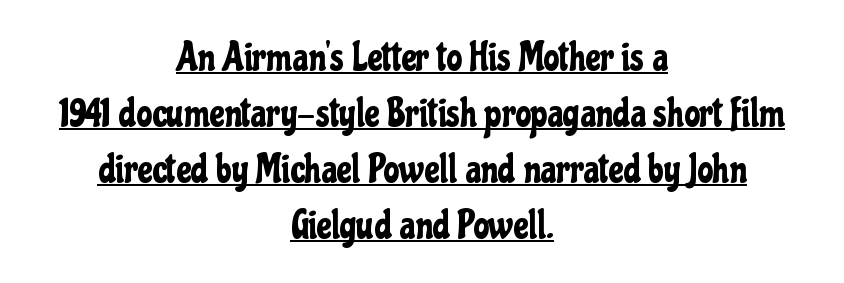
{"serif": "no", "italic": "no", "width": "condensed", "stroke_contrast": "low", "x_height": "medium", "monospaced": "no", "underline": "yes", "align": "center", "line_spacing": "normal", "line_spacing_ratio": 1.4, "letter_spacing": "normal", "letter_spacing_em": 0.0, "glyph_px": 40}
